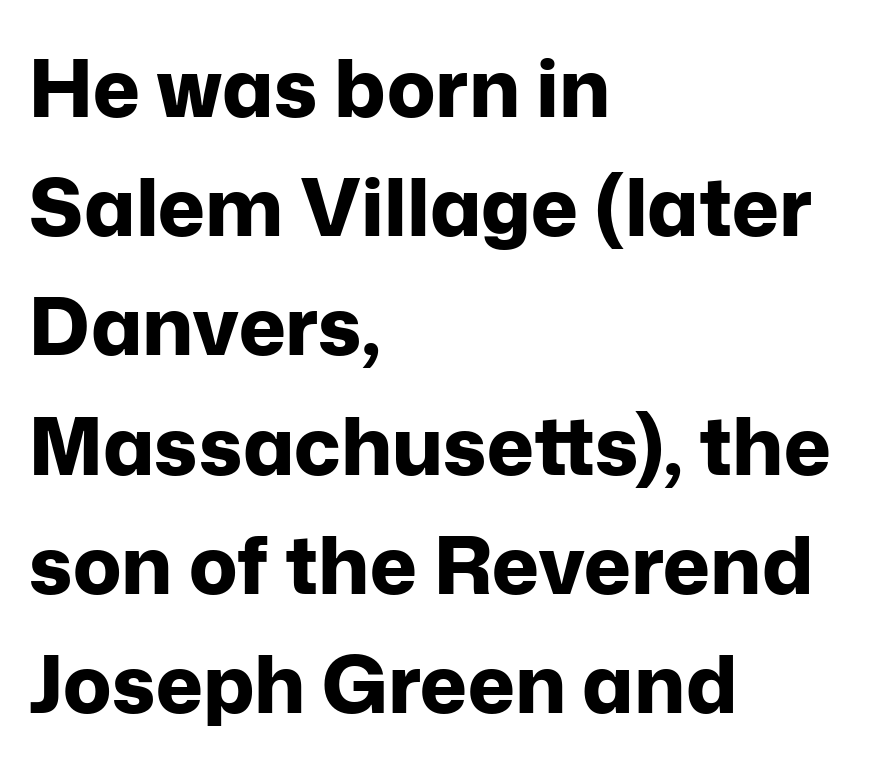
The image shows 80 px bold sans-serif type, upright; set left-aligned, normal line spacing (1.49x), normal letter spacing, not underlined; low stroke contrast and a medium x-height.
